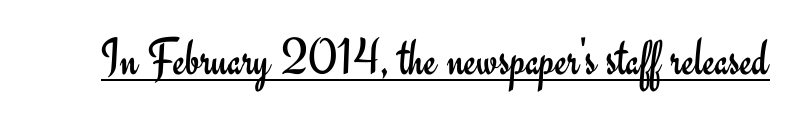
Q: Is the text bold? A: No.
Q: Is the text italic (slanted)? A: Yes.
Q: Is the typeface a serif or a sans-serif typeface? A: Sans-serif.
Q: Is the text underlined? A: Yes.
Q: Is the spacing between letters normal or unusually wide? A: Normal.
Q: Width (condensed, normal, or wide)? A: Normal.
Q: Stroke contrast? A: Low.
Q: x-height? A: Small.
Q: Monospaced? A: No.
